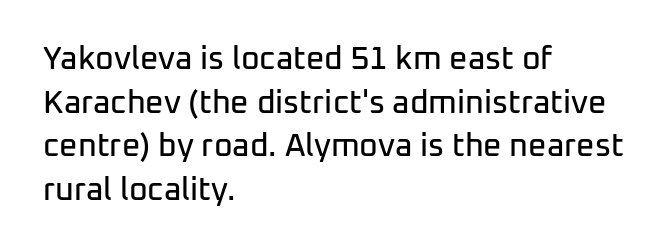
Q: Is the text italic (slanted)? A: No, it is upright.
Q: Is the typeface a serif or a sans-serif typeface? A: Sans-serif.
Q: Is the text underlined? A: No.
Q: How is the paragraph aligned? A: Left-aligned.
Q: Is the spacing between letters normal or unusually wide? A: Normal.
Q: Is the spacing between lines tight, normal or loose? A: Normal.
Q: Width (condensed, normal, or wide)? A: Normal.
Q: Stroke contrast? A: Low.
Q: x-height? A: Medium.
Q: Monospaced? A: No.
